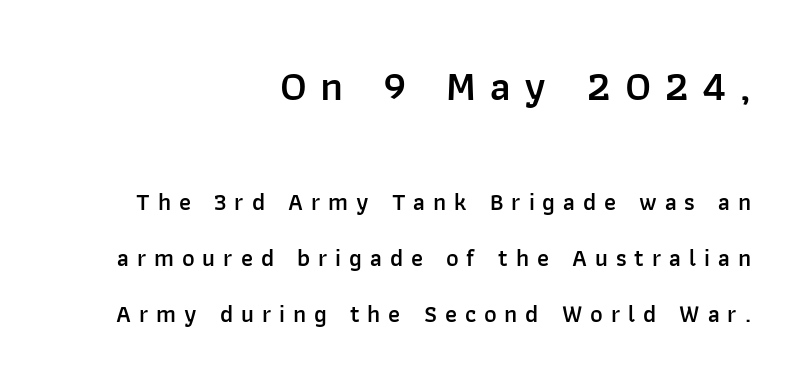
The image shows 42 px semibold sans-serif type, upright; set right-aligned, loose line spacing (2.33x), unusually wide letter spacing (+0.33 em), not underlined; the first (top) block is 1.75x larger; low stroke contrast and a medium x-height.
